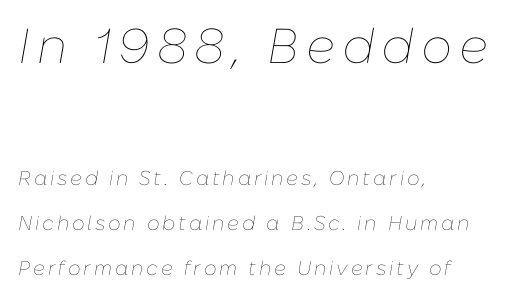
Q: Is the text bold? A: No.
Q: Is the text italic (slanted)? A: Yes, it leans right by about 10 degrees.
Q: Is the text underlined? A: No.
Q: How is the paragraph aligned? A: Left-aligned.
Q: Is the spacing between lines tight, normal or loose? A: Loose.
Q: Which block of text is set in a larger size, the first (top) or the second (bottom)? A: The first (top) one.
Q: Width (condensed, normal, or wide)? A: Normal.
Q: Stroke contrast? A: Low.
Q: x-height? A: Medium.
Q: Monospaced? A: No.
